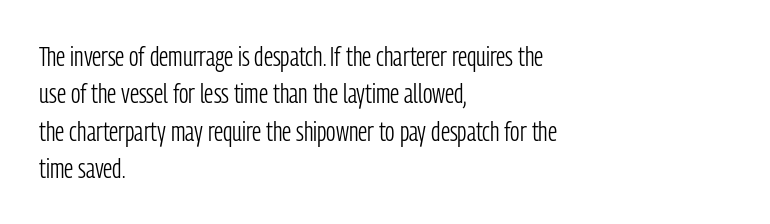
Interline gaps are of average width in this sample. Inter-character spacing is left at the font's built-in metrics. If you drew a line through each stem, it would be perfectly vertical. Words float on clear page, feet unadorned. Each line starts at the same left margin while the right side varies.
